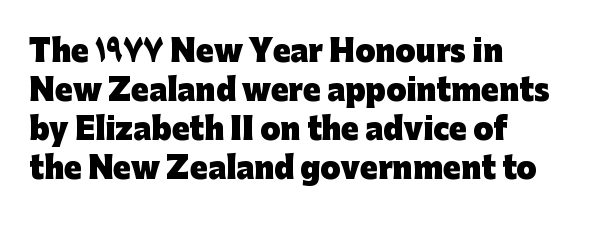
{"serif": "no", "italic": "no", "bold": "yes", "weight": "heavy", "width": "normal", "stroke_contrast": "low", "x_height": "medium", "monospaced": "no", "underline": "no", "align": "left", "line_spacing": "normal", "line_spacing_ratio": 1.35, "letter_spacing": "normal", "letter_spacing_em": 0.0, "glyph_px": 29}
